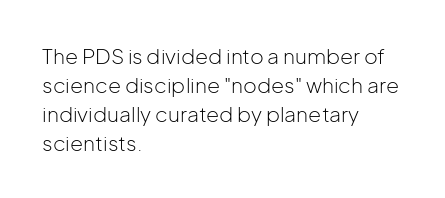
Letters rest on an invisible, unmarked baseline. Heaviness? Minimal to ordinary, like unemphasized prose. The rendering anchors every line to the left-hand side. The line-height multiplier appears to be the usual default.
